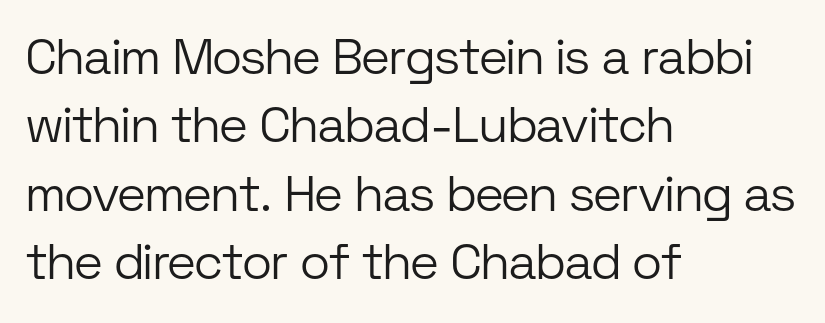
{"serif": "no", "italic": "no", "bold": "no", "weight": "light", "width": "normal", "stroke_contrast": "low", "x_height": "medium", "monospaced": "no", "underline": "no", "align": "left", "line_spacing": "normal", "line_spacing_ratio": 1.37, "letter_spacing": "normal", "letter_spacing_em": 0.0, "glyph_px": 50}
